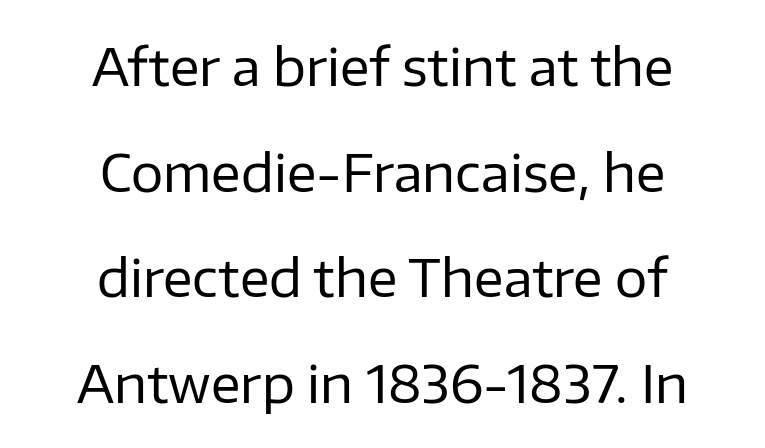
The image shows 51 px regular-weight sans-serif type, upright; set centered, loose line spacing (2.07x), normal letter spacing, not underlined; low stroke contrast and a medium x-height.
